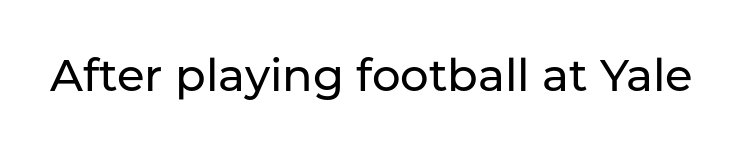
The image shows 45 px sans-serif type, upright; set normal letter spacing, not underlined; low stroke contrast and a medium x-height.
